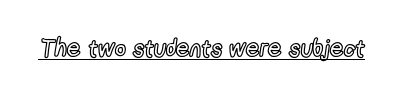
Default kerning and tracking; the words read as compact shapes. The glyphs are accompanied by a horizontal stroke just below them.
